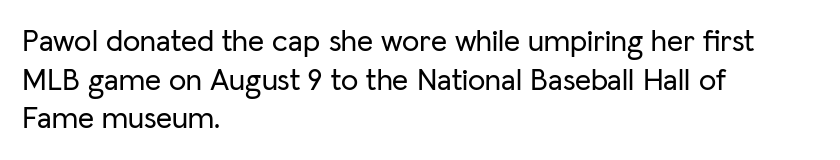
The image shows 31 px sans-serif type, upright; set left-aligned, normal line spacing (1.25x), normal letter spacing, not underlined; low stroke contrast and a medium x-height.
